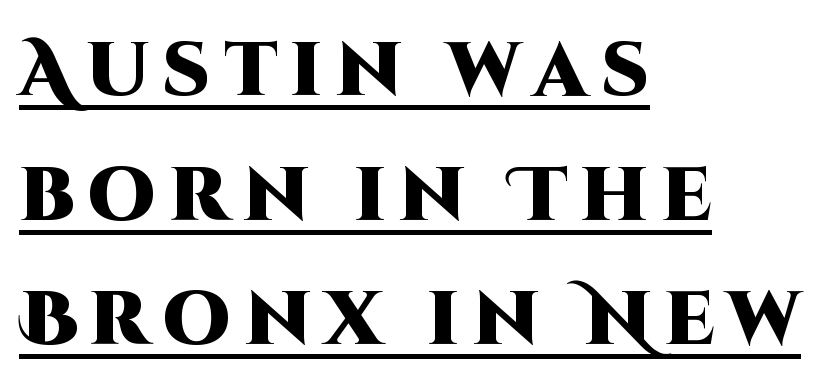
The image shows 76 px heavy sans-serif type, upright; set left-aligned, normal line spacing (1.64x), underlined; high stroke contrast and a large x-height.
